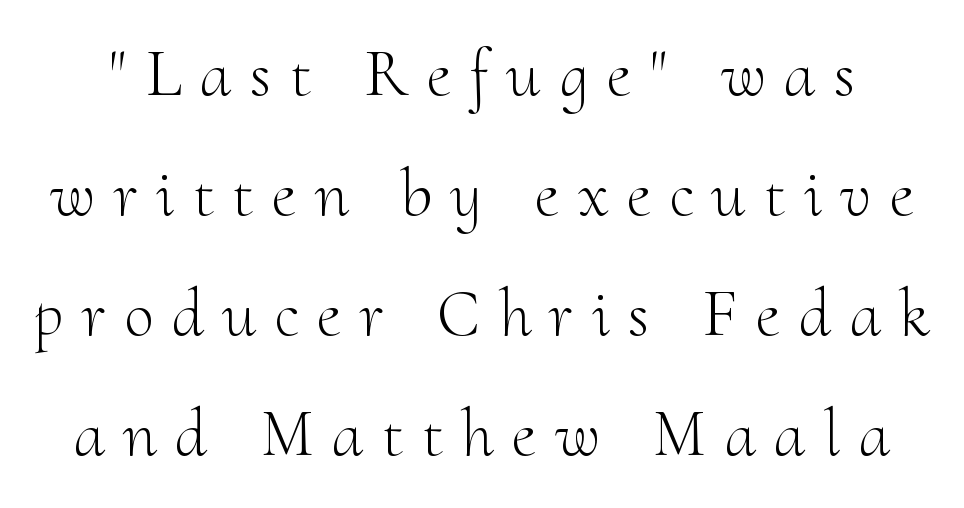
The letters advance in unequal steps, a hallmark of proportional type. Examine the stroke ends and you'll spot serifs. These lines have a slow, spaced-out rhythm from letter to letter. Descender tails drop into unmarked territory.
